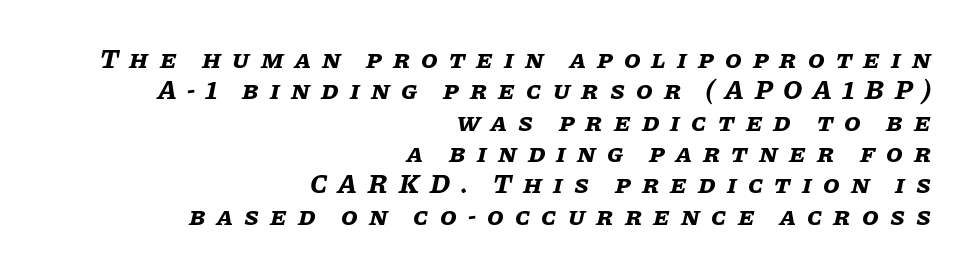
Weight: bold. Only glyphs here, with clear space below each row. Notice how the passage keeps a crisp vertical edge on the right only. In terms of letterspacing, this is a distinctly airy, spread setting. The rendering applies a slant to the glyphs.
